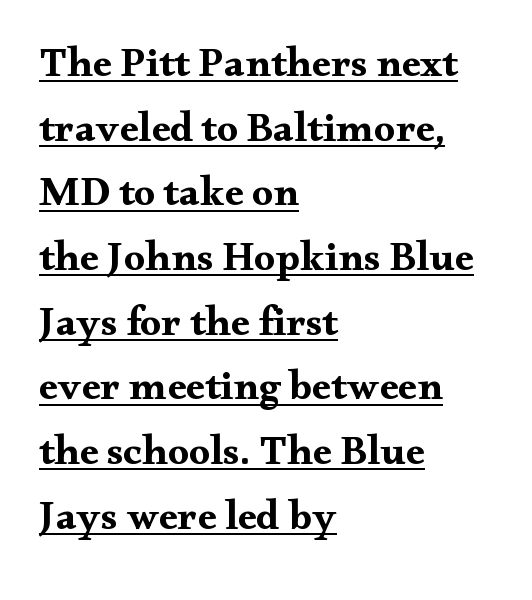
No italicization has been applied; the sample stays upright. The face used here is rendered with its standard letterfit. Old-style or modern, the face here clearly has serifs. The rendering anchors every line to the left-hand side. Has an underline been added? It has. The rendering uses natural spacing where letterforms have individual widths.
